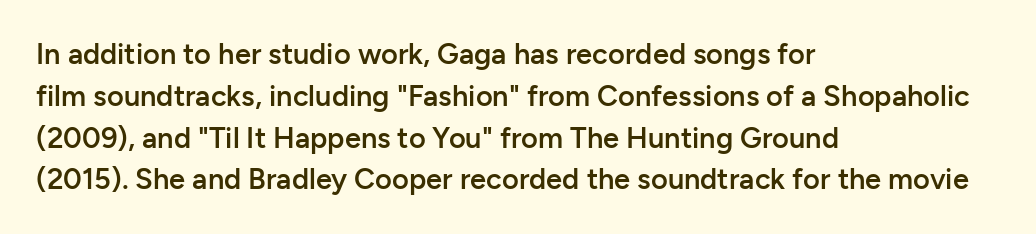
You can tell it's not italic because the verticals are truly vertical. Look at the tracking — it's just the regular setting, nothing added. Short and long lines alike share a common starting point at left. Horizontal bands of white between lines are of average thickness. Summary of weight: moderately heavy, a semibold. The passage shown is not underscored anywhere.
